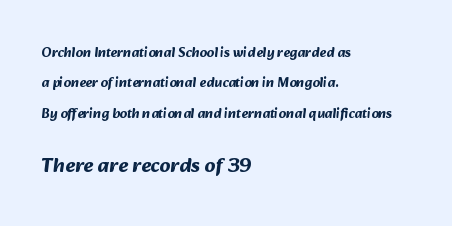
Typesetter's note — lower block bumped up in size, upper block left smaller. The gaps between neighbouring characters are ordinary and unremarkable. This sample trades compactness for vertical openness between lines. The face used here has the dense, thick strokes of a bold.
